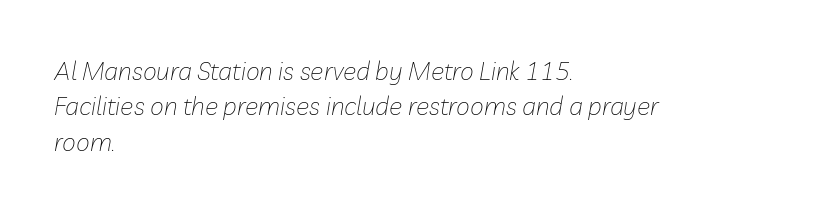
Q: Is the text bold? A: No.
Q: Is the text italic (slanted)? A: Yes, it leans right by about 10 degrees.
Q: Is the text underlined? A: No.
Q: How is the paragraph aligned? A: Left-aligned.
Q: Is the spacing between letters normal or unusually wide? A: Normal.
Q: Is the spacing between lines tight, normal or loose? A: Normal.
